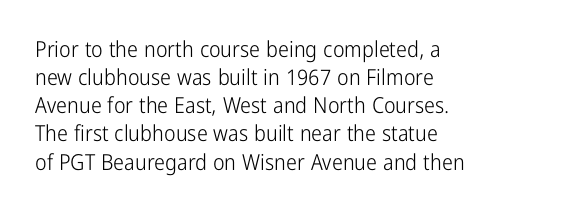
Q: Is the text bold? A: No.
Q: Is the text italic (slanted)? A: No, it is upright.
Q: Is the text underlined? A: No.
Q: How is the paragraph aligned? A: Left-aligned.
Q: Is the spacing between letters normal or unusually wide? A: Normal.
Q: Is the spacing between lines tight, normal or loose? A: Normal.
